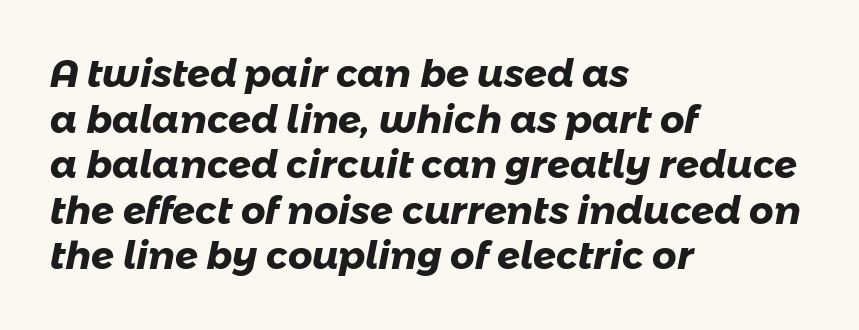
Q: Is the text bold? A: Yes.
Q: Is the typeface a serif or a sans-serif typeface? A: Sans-serif.
Q: Is the text underlined? A: No.
Q: How is the paragraph aligned? A: Left-aligned.
Q: Is the spacing between letters normal or unusually wide? A: Normal.
Q: Width (condensed, normal, or wide)? A: Normal.
Q: Stroke contrast? A: Low.
Q: x-height? A: Medium.
Q: Monospaced? A: No.
